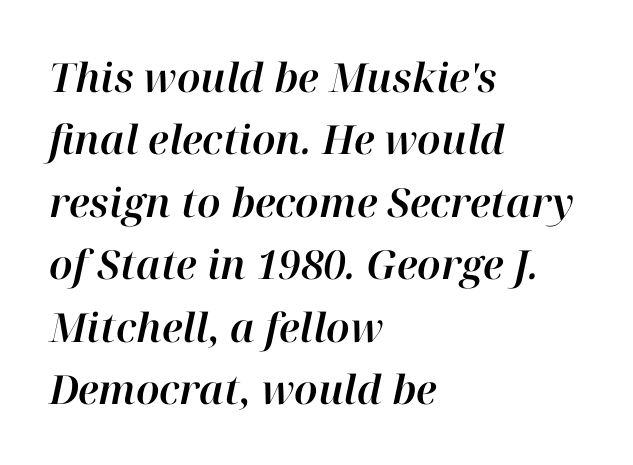
Q: Is the text italic (slanted)? A: Yes, it leans right by about 12 degrees.
Q: Is the text underlined? A: No.
Q: How is the paragraph aligned? A: Left-aligned.
Q: Is the spacing between letters normal or unusually wide? A: Normal.
Q: Is the spacing between lines tight, normal or loose? A: Normal.
Q: Width (condensed, normal, or wide)? A: Normal.
Q: Stroke contrast? A: High.
Q: x-height? A: Medium.
Q: Monospaced? A: No.
